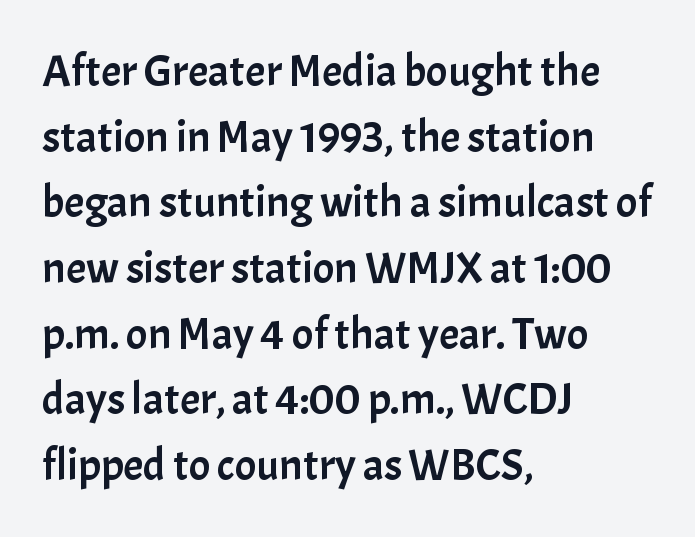
{"serif": "no", "italic": "no", "width": "normal", "stroke_contrast": "low", "x_height": "medium", "monospaced": "no", "underline": "no", "align": "left", "line_spacing": "normal", "line_spacing_ratio": 1.46, "letter_spacing": "normal", "letter_spacing_em": 0.0, "glyph_px": 45}
